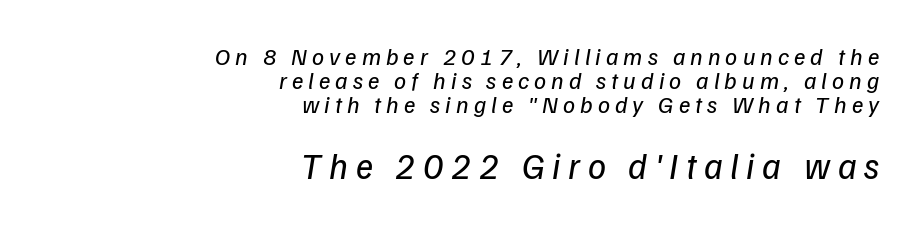
{"italic": "yes", "lean": "right", "slant_degrees": 9, "bold": "no", "weight": "regular", "width": "normal", "stroke_contrast": "low", "x_height": "medium", "monospaced": "no", "underline": "no", "align": "right", "line_spacing": "tight", "line_spacing_ratio": 1.01, "letter_spacing": "wide", "letter_spacing_em": 0.21, "larger_block": "second", "size_ratio": 1.5, "glyph_px": 36}
